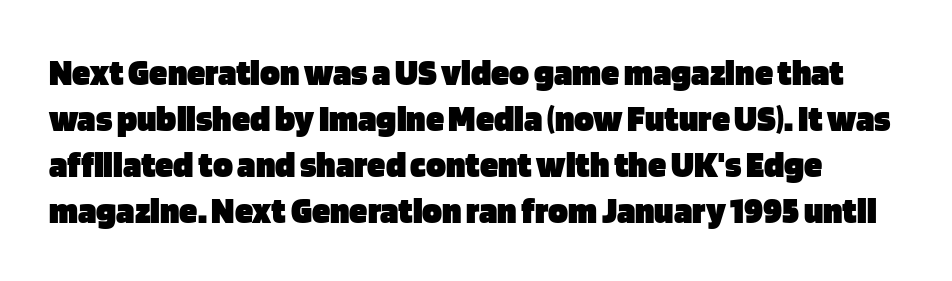
Q: Is the text bold? A: Yes.
Q: Is the text italic (slanted)? A: No, it is upright.
Q: Is the typeface a serif or a sans-serif typeface? A: Sans-serif.
Q: Is the text underlined? A: No.
Q: Is the spacing between letters normal or unusually wide? A: Normal.
Q: Width (condensed, normal, or wide)? A: Normal.
Q: Stroke contrast? A: Low.
Q: x-height? A: Large.
Q: Monospaced? A: No.
